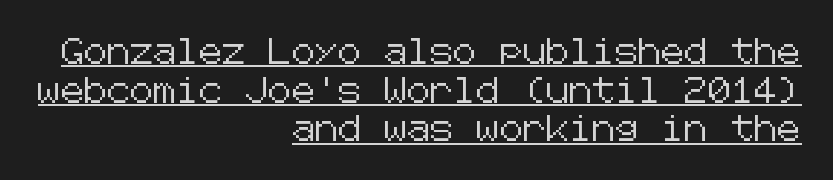
In terms of leading, this rendering sits right in the middle. The face used here is rendered with its standard letterfit. The typesetter has applied underlining to the passage shown. Tall strokes in this sample are plumb rather than angled. Every row of glyphs terminates at an identical x-position on the right.
